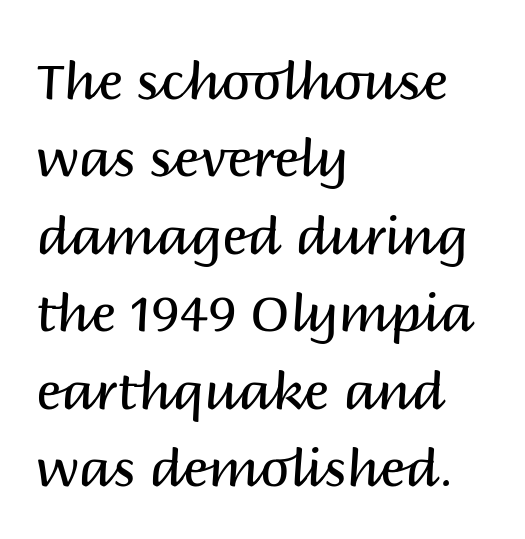
Q: Is the text bold? A: No.
Q: Is the text italic (slanted)? A: Yes.
Q: Is the typeface a serif or a sans-serif typeface? A: Sans-serif.
Q: Is the text underlined? A: No.
Q: How is the paragraph aligned? A: Left-aligned.
Q: Is the spacing between letters normal or unusually wide? A: Normal.
Q: Is the spacing between lines tight, normal or loose? A: Normal.
Q: Width (condensed, normal, or wide)? A: Normal.
Q: Stroke contrast? A: Medium.
Q: x-height? A: Large.
Q: Monospaced? A: No.
